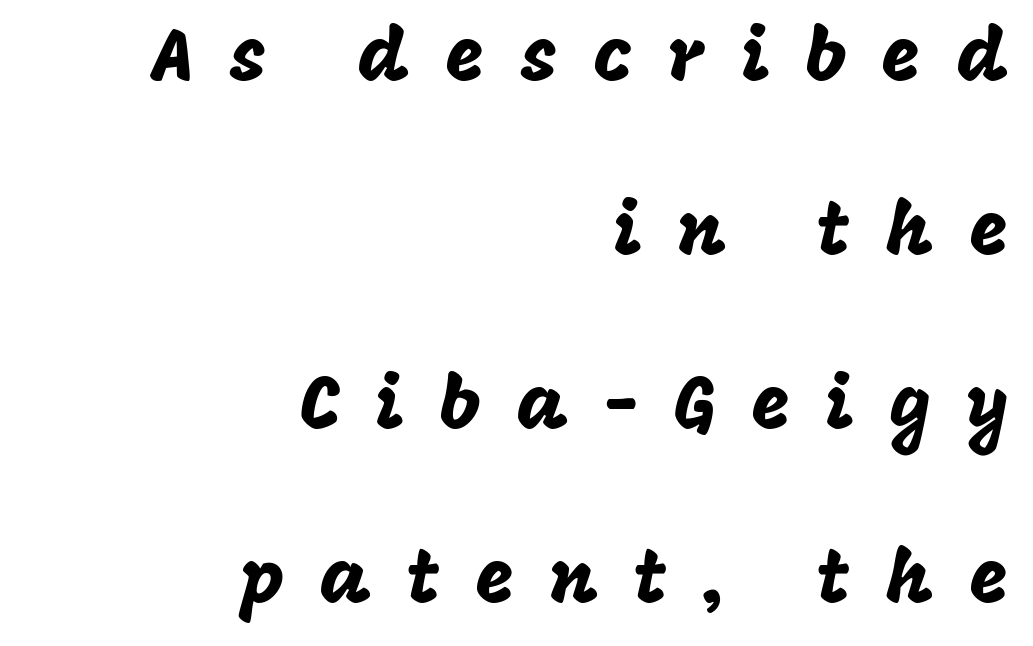
Q: Is the text italic (slanted)? A: Yes.
Q: Is the typeface a serif or a sans-serif typeface? A: Sans-serif.
Q: Is the text underlined? A: No.
Q: How is the paragraph aligned? A: Right-aligned.
Q: Is the spacing between letters normal or unusually wide? A: Unusually wide.
Q: Is the spacing between lines tight, normal or loose? A: Loose.
Q: Width (condensed, normal, or wide)? A: Normal.
Q: Stroke contrast? A: Low.
Q: x-height? A: Large.
Q: Monospaced? A: No.
